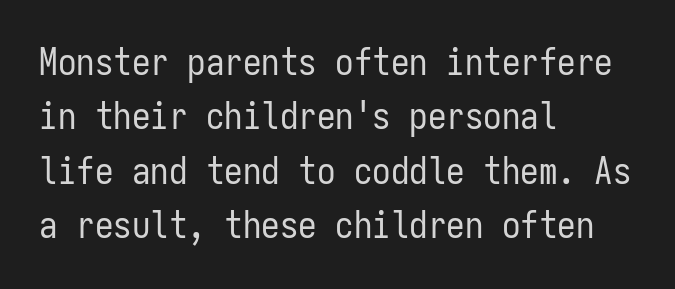
The image shows 37 px regular-weight, condensed sans-serif type, upright, monospaced; set left-aligned, normal line spacing (1.47x), normal letter spacing, not underlined; low stroke contrast and a medium x-height.
